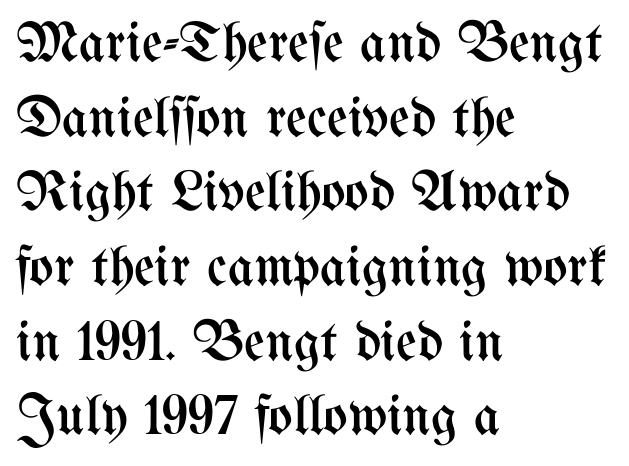
Varying glyph widths throughout — classic text-font behaviour. The line texture is even and compact thanks to regular tracking. Line beginnings align vertically; line endings do not. Interline gaps are of average width in this sample. Tall strokes in this sample are plumb rather than angled. Glance below the letters and you will spot only blank space.
